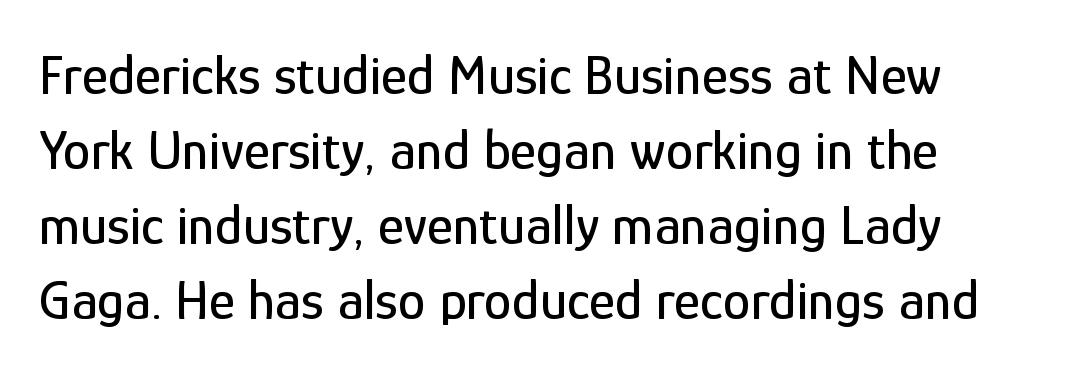
Q: Is the text italic (slanted)? A: No, it is upright.
Q: Is the typeface a serif or a sans-serif typeface? A: Sans-serif.
Q: Is the text underlined? A: No.
Q: Is the spacing between letters normal or unusually wide? A: Normal.
Q: Is the spacing between lines tight, normal or loose? A: Normal.
Q: Width (condensed, normal, or wide)? A: Condensed.
Q: Stroke contrast? A: Low.
Q: x-height? A: Medium.
Q: Monospaced? A: No.
